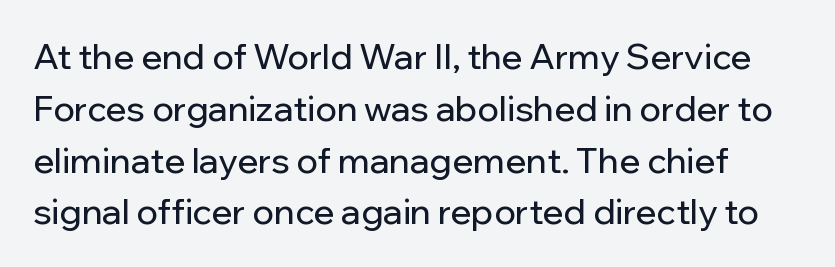
The words here are not underlined. Nothing sits at the stroke ends, so this counts as sans-serif. The horizontal fit of the characters is conventional and even. Looks like regular typesetting: each glyph gets only the width it needs.
